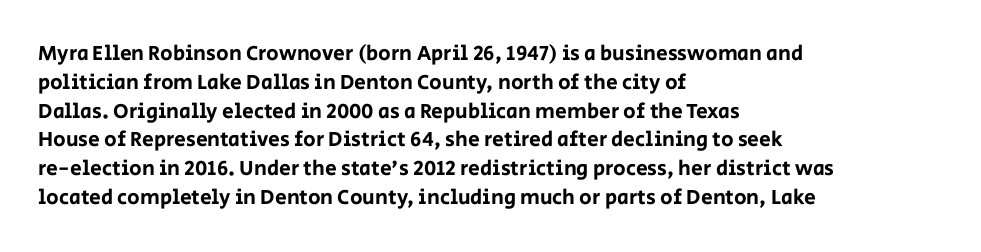
{"italic": "no", "underline": "no", "align": "left", "line_spacing": "normal", "line_spacing_ratio": 1.37, "letter_spacing": "normal", "letter_spacing_em": 0.0, "glyph_px": 21}
